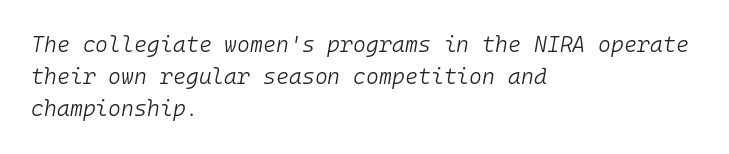
Q: Is the text bold? A: No.
Q: Is the text italic (slanted)? A: Yes, it leans right by about 10 degrees.
Q: Is the text underlined? A: No.
Q: How is the paragraph aligned? A: Left-aligned.
Q: Is the spacing between letters normal or unusually wide? A: Normal.
Q: Is the spacing between lines tight, normal or loose? A: Normal.
